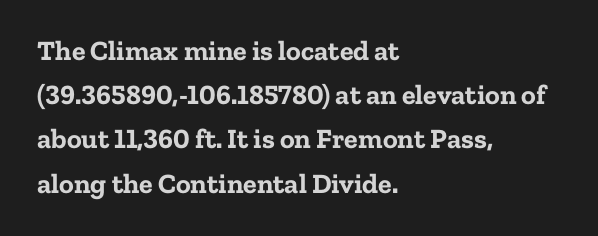
The image shows 28 px bold serif type, upright; set left-aligned, normal line spacing (1.58x), normal letter spacing, not underlined; low stroke contrast and a medium x-height.
